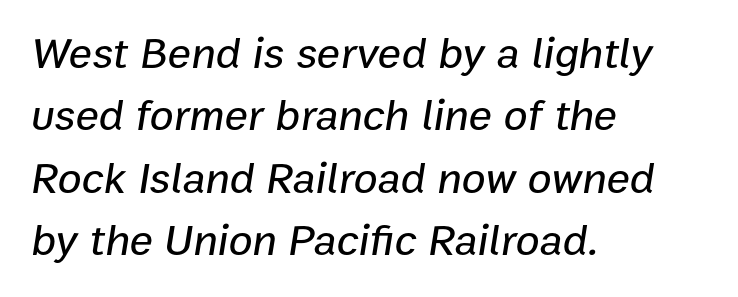
Varying glyph widths throughout — classic text-font behaviour. Leading: standard. Default kerning and tracking; the words read as compact shapes. Just letters on the line, the space beneath them empty. Style check: oblique.
